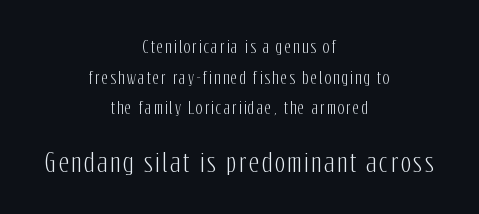
The block sitting lower on the canvas is the one with enlarged characters. The letters stand upright; this is a roman face. Centered paragraph, ragged on both sides. The designer dialed line spacing up above the default.
